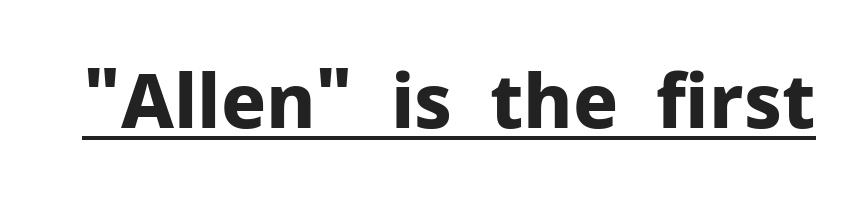
{"serif": "no", "italic": "no", "bold": "yes", "weight": "bold", "width": "normal", "stroke_contrast": "low", "x_height": "medium", "monospaced": "no", "underline": "yes", "letter_spacing": "normal", "letter_spacing_em": 0.0, "glyph_px": 75}
